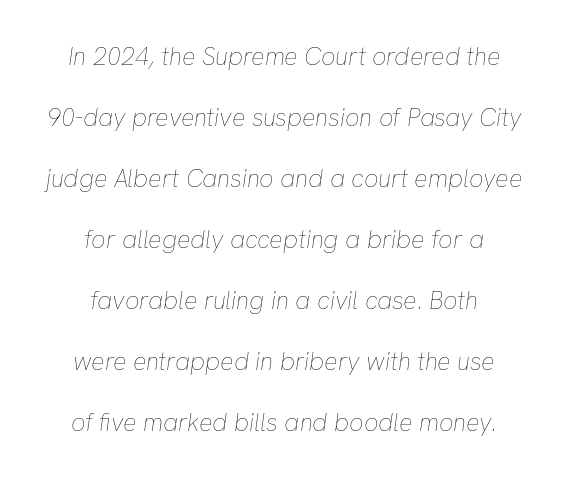
Q: Is the text bold? A: No.
Q: Is the text italic (slanted)? A: Yes, it leans right by about 8 degrees.
Q: Is the text underlined? A: No.
Q: How is the paragraph aligned? A: Centered.
Q: Is the spacing between letters normal or unusually wide? A: Normal.
Q: Is the spacing between lines tight, normal or loose? A: Loose.
